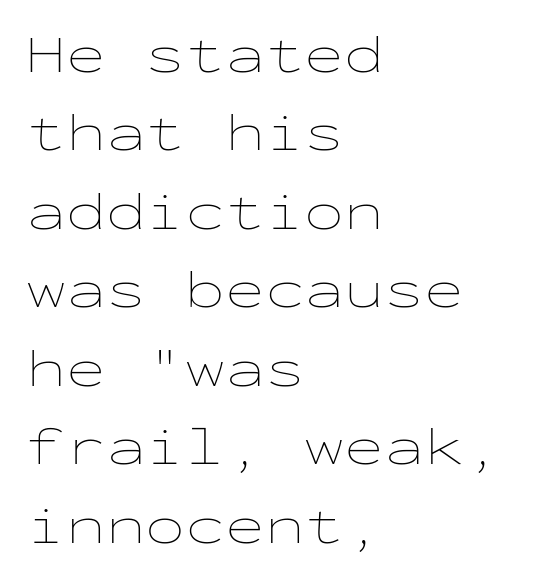
The image shows 53 px thin, wide type, upright, monospaced; set left-aligned, normal line spacing (1.48x), normal letter spacing, not underlined; low stroke contrast and a medium x-height.
